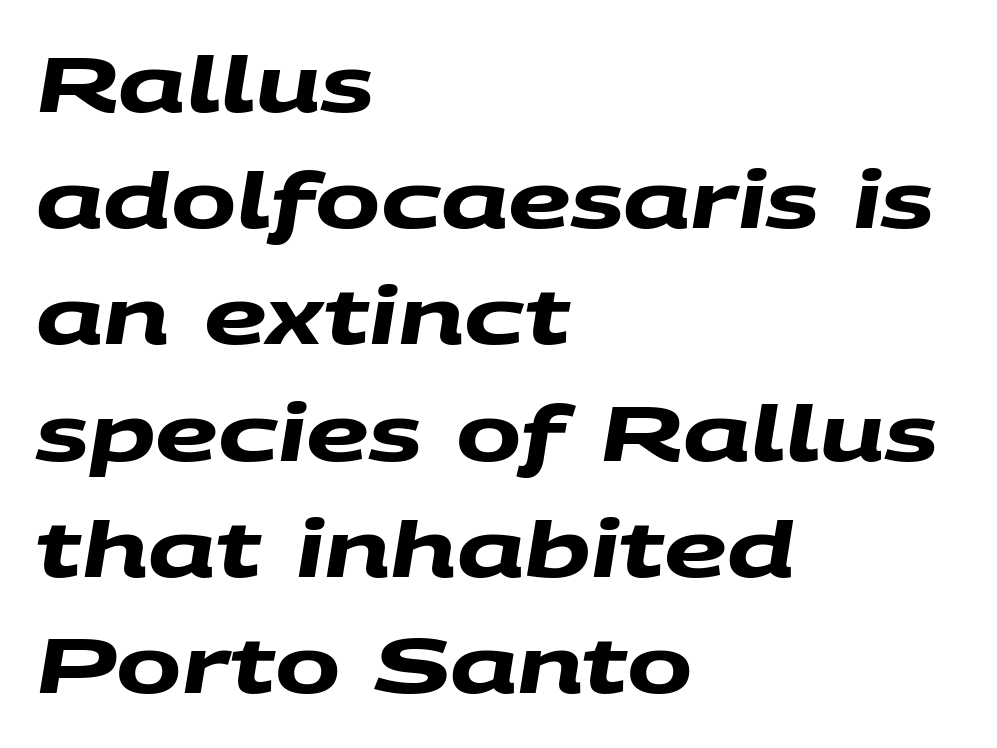
{"serif": "no", "bold": "yes", "weight": "heavy", "width": "wide", "stroke_contrast": "medium", "x_height": "large", "monospaced": "no", "underline": "no", "align": "left", "line_spacing": "normal", "line_spacing_ratio": 1.49, "letter_spacing": "normal", "letter_spacing_em": 0.0, "glyph_px": 78}
